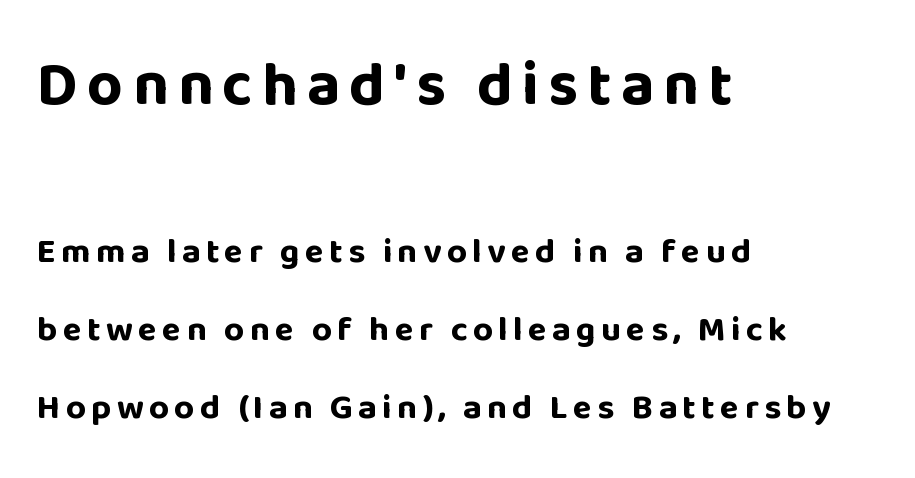
Q: Is the text bold? A: Yes.
Q: Is the text italic (slanted)? A: No, it is upright.
Q: Is the typeface a serif or a sans-serif typeface? A: Sans-serif.
Q: Is the text underlined? A: No.
Q: How is the paragraph aligned? A: Left-aligned.
Q: Is the spacing between lines tight, normal or loose? A: Loose.
Q: Which block of text is set in a larger size, the first (top) or the second (bottom)? A: The first (top) one.
Q: Width (condensed, normal, or wide)? A: Normal.
Q: Stroke contrast? A: Low.
Q: x-height? A: Large.
Q: Monospaced? A: No.
